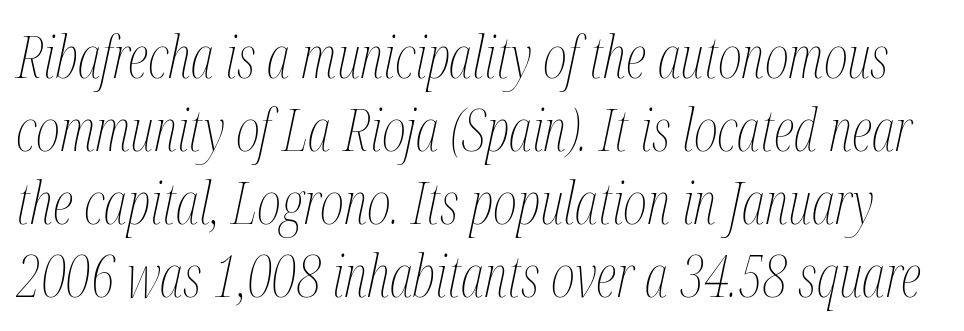
{"italic": "yes", "lean": "right", "slant_degrees": 12, "bold": "no", "weight": "thin", "width": "condensed", "stroke_contrast": "medium", "x_height": "medium", "monospaced": "no", "underline": "no", "line_spacing": "normal", "line_spacing_ratio": 1.26, "letter_spacing": "normal", "letter_spacing_em": 0.0, "glyph_px": 58}
